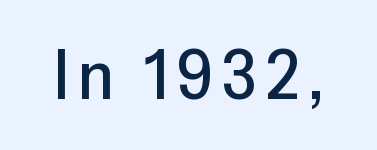
Q: Is the text italic (slanted)? A: No, it is upright.
Q: Is the typeface a serif or a sans-serif typeface? A: Sans-serif.
Q: Is the text underlined? A: No.
Q: Width (condensed, normal, or wide)? A: Normal.
Q: Stroke contrast? A: Low.
Q: x-height? A: Medium.
Q: Monospaced? A: No.
